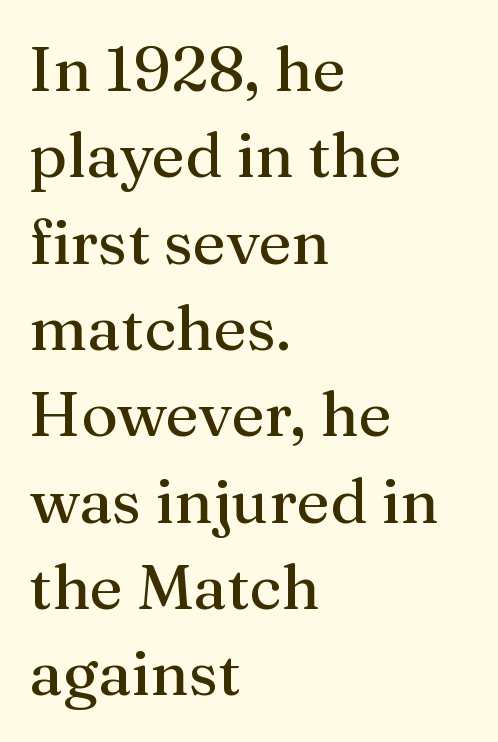
Visually the block forms a straight wall on the left and a jagged coastline on the right. The passage shown is not underscored anywhere. The letters advance in unequal steps, a hallmark of proportional type. Vertical strokes here are truly vertical.
